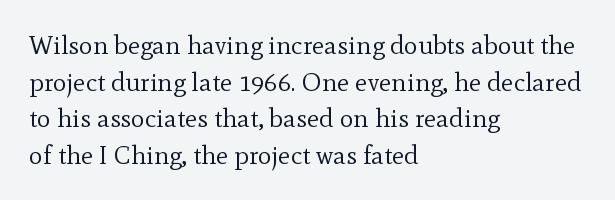
In CSS terms this would be text-align: left. The words here are not underlined. The font is comparable to plain body text, perhaps lighter. Every character sits straight up, as roman type does. The vertical gap from one line to the next is medium. Compared with typical body copy, the letter spacing here is the same.
